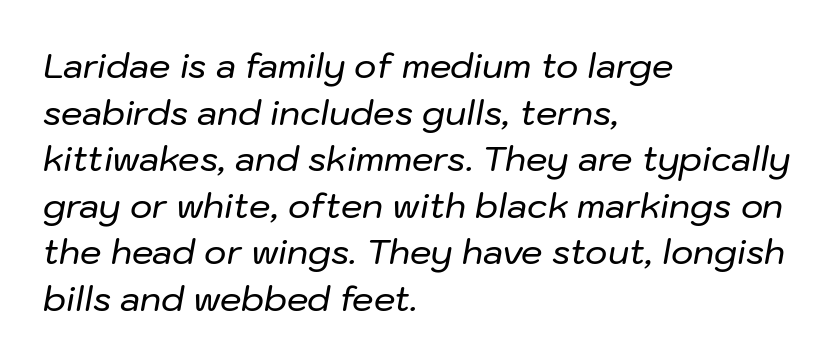
{"italic": "yes", "lean": "right", "slant_degrees": 10, "width": "normal", "stroke_contrast": "low", "x_height": "medium", "monospaced": "no", "underline": "no", "align": "left", "line_spacing": "normal", "line_spacing_ratio": 1.37, "letter_spacing": "normal", "letter_spacing_em": 0.0, "glyph_px": 34}
